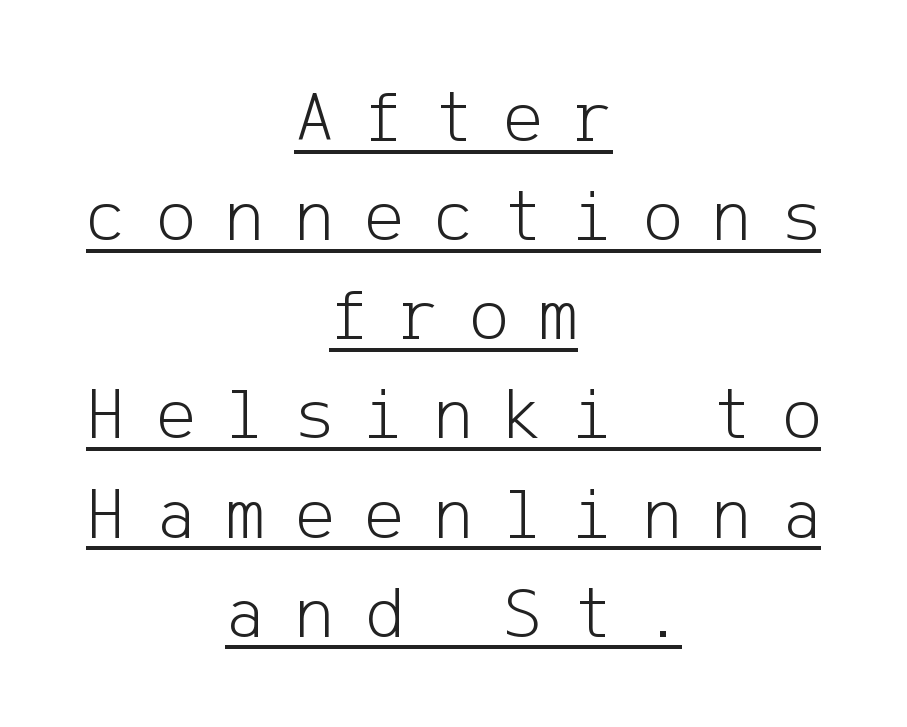
Q: Is the text bold? A: No.
Q: Is the text italic (slanted)? A: No, it is upright.
Q: Is the typeface a serif or a sans-serif typeface? A: Sans-serif.
Q: Is the text underlined? A: Yes.
Q: How is the paragraph aligned? A: Centered.
Q: Is the spacing between letters normal or unusually wide? A: Unusually wide.
Q: Is the spacing between lines tight, normal or loose? A: Normal.
Q: Width (condensed, normal, or wide)? A: Normal.
Q: Stroke contrast? A: Low.
Q: x-height? A: Medium.
